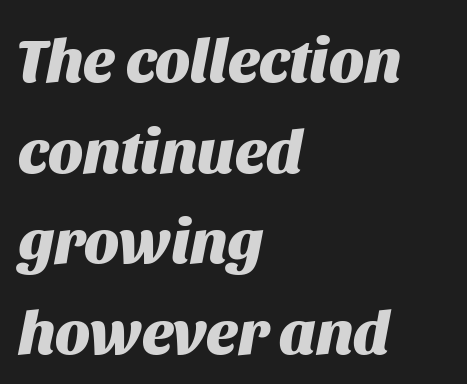
The image shows 62 px heavy type, italic (leaning right); set left-aligned, normal line spacing (1.46x), normal letter spacing, not underlined; medium stroke contrast and a large x-height.
